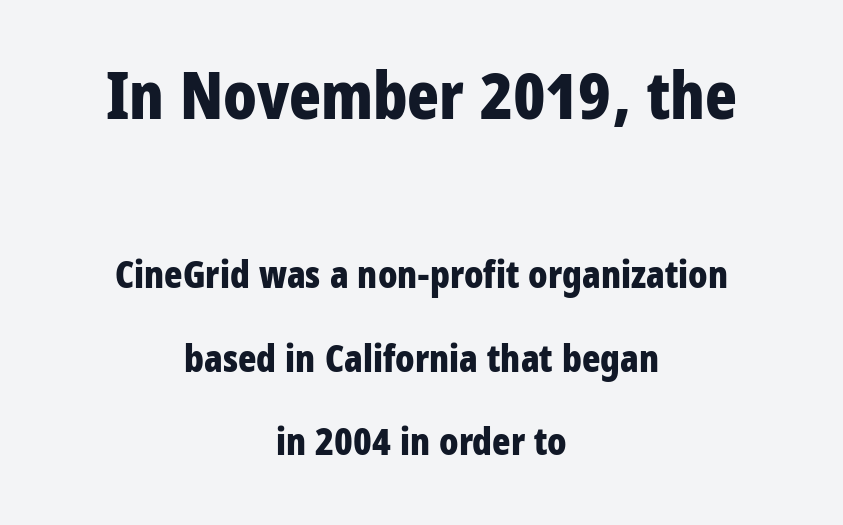
The letters advance in unequal steps, a hallmark of proportional type. Nobody drew a line under any word here. The passage shown is typeset with a sans-serif family. These lines stack symmetrically, like a column narrowing and widening about its center.
